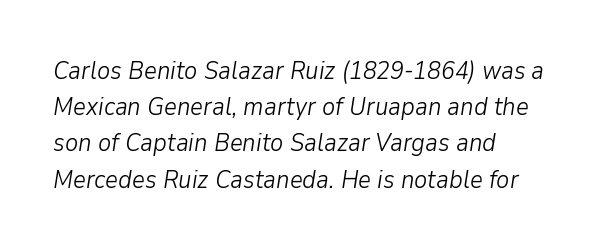
{"italic": "yes", "lean": "right", "slant_degrees": 9, "bold": "no", "underline": "no", "align": "left", "line_spacing": "normal", "line_spacing_ratio": 1.45, "letter_spacing": "normal", "letter_spacing_em": 0.0, "glyph_px": 25}
